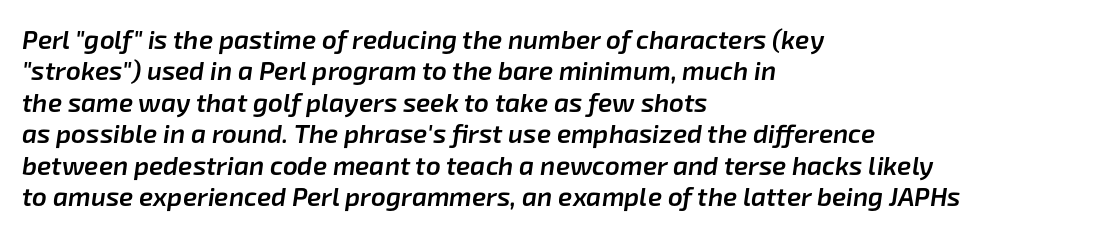
{"italic": "yes", "lean": "right", "slant_degrees": 8, "bold": "semi", "underline": "no", "align": "left", "line_spacing_ratio": 1.21, "letter_spacing": "normal", "letter_spacing_em": 0.0, "glyph_px": 26}
